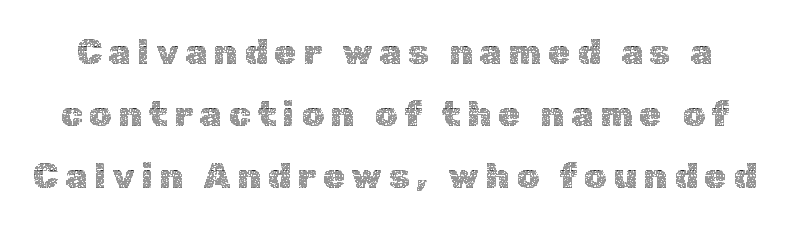
The image shows 35 px thin type, upright; set line spacing 1.77x, unusually wide letter spacing (+0.2 em), not underlined; a medium x-height.
